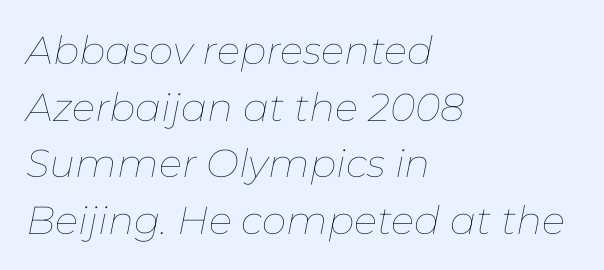
The letterforms sit shoulder to shoulder at normal distance. Counters stay open thanks to moderate or lighter strokes. The face used here is proportionally spaced, like ordinary book or web type. The passage shown is not underscored anywhere.
